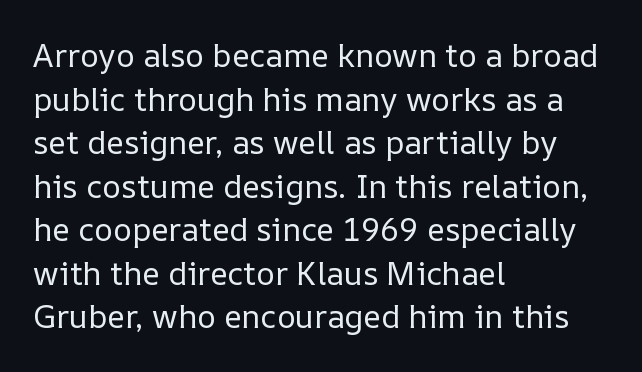
The image shows 32 px regular-weight type, upright; set left-aligned, normal line spacing (1.36x), normal letter spacing, not underlined; low stroke contrast and a medium x-height.
